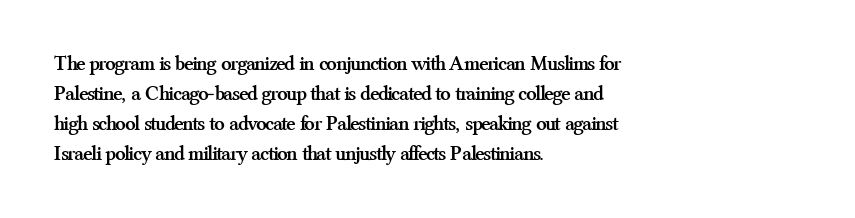
{"italic": "no", "bold": "yes", "underline": "no", "align": "left", "line_spacing": "normal", "line_spacing_ratio": 1.43, "letter_spacing": "normal", "letter_spacing_em": 0.0, "glyph_px": 21}
